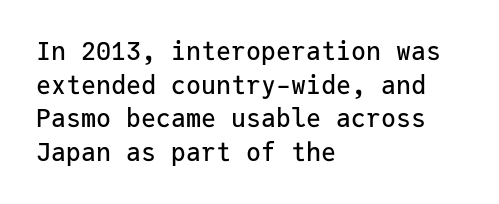
The image shows 25 px text type, upright; set left-aligned, normal line spacing (1.35x), normal letter spacing, not underlined.
